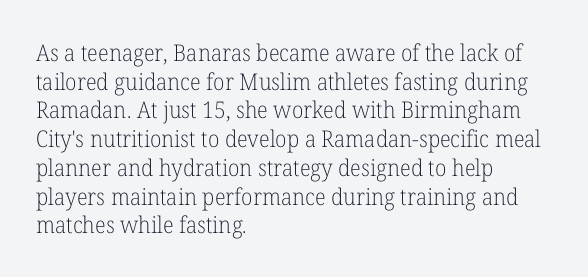
The lines sit at an ordinary, default distance from one another. The text block is weighted toward the left margin, trailing off unevenly rightward. Tracking value appears to be zero — textbook default spacing. Has an underline been added? It has not. Stroke mass is kept to a normal reading level or below.
